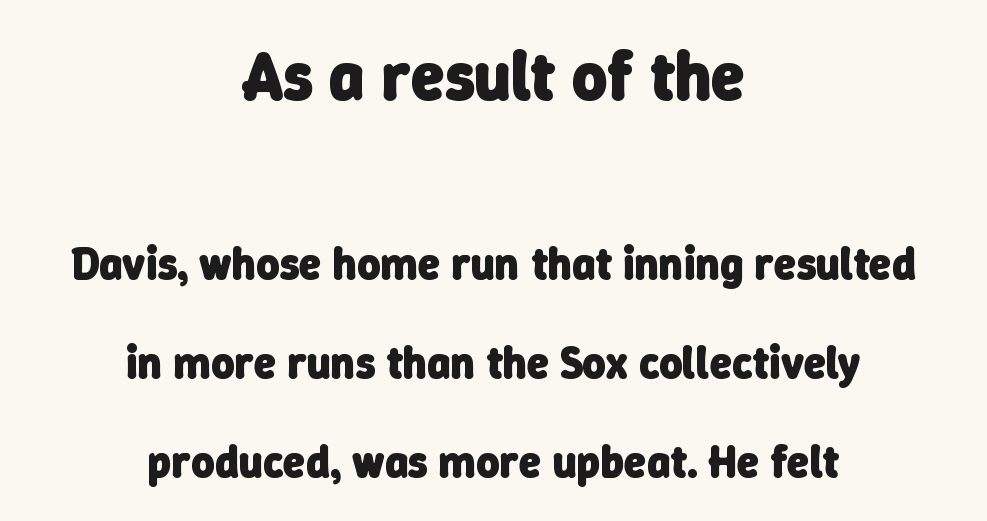
{"serif": "no", "bold": "yes", "weight": "heavy", "width": "normal", "stroke_contrast": "low", "x_height": "medium", "monospaced": "no", "underline": "no", "align": "center", "line_spacing": "loose", "line_spacing_ratio": 2.2, "letter_spacing": "normal", "letter_spacing_em": 0.0, "larger_block": "first", "size_ratio": 1.51, "glyph_px": 68}
